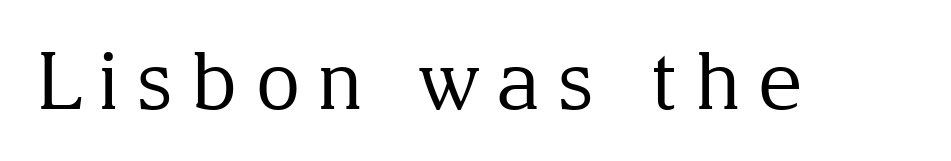
Unlike italic type, these characters show no tilt at all. The letters carry serifs — small finishing strokes at the ends of their stems. No letter is thick-stroked: the sample isn't bold. A typesetter would call this proportional, since set widths differ per character. Underline: absent. There is plenty of visible air inserted between adjacent glyphs.
